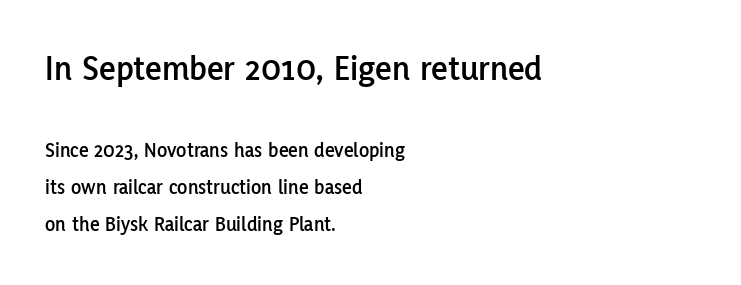
The image shows 36 px sans-serif type, upright; set left-aligned, line spacing 1.76x, normal letter spacing, not underlined; the first (top) block is 1.71x larger; low stroke contrast and a medium x-height.
